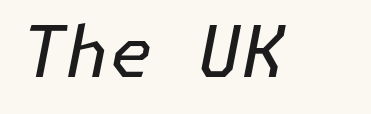
{"italic": "yes", "lean": "right", "slant_degrees": 11, "bold": "no", "weight": "regular", "width": "normal", "stroke_contrast": "low", "x_height": "medium", "underline": "no", "letter_spacing": "normal", "letter_spacing_em": 0.0, "glyph_px": 71}
